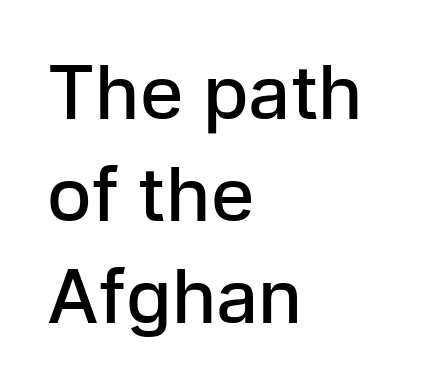
Decoration check: the copy has no underline. Varying glyph widths throughout — classic text-font behaviour. Set as a demibold, roughly 600 on the weight scale. In terms of letterspacing, this is plain default setting.
